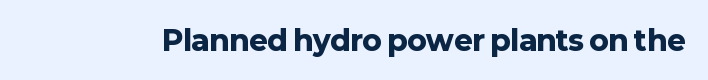
{"serif": "no", "italic": "no", "bold": "yes", "weight": "heavy", "width": "normal", "stroke_contrast": "low", "x_height": "medium", "monospaced": "no", "underline": "no", "letter_spacing": "normal", "letter_spacing_em": 0.0, "glyph_px": 28}
